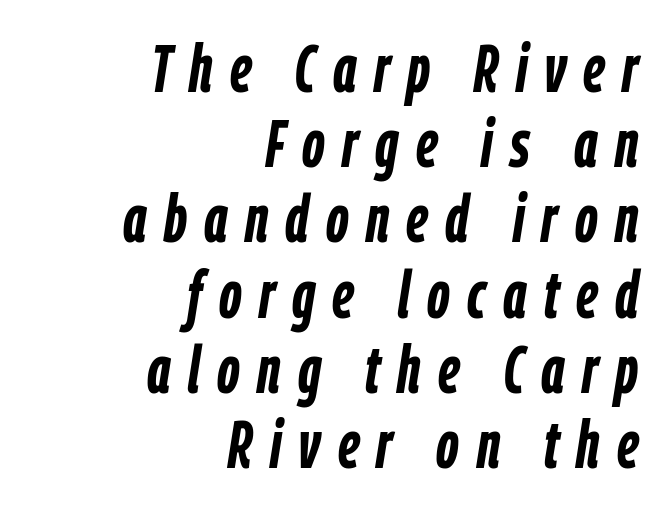
Quick note: interline space is minimal. Strong, thick strokes mark this as bold type. Looks like regular typesetting: each glyph gets only the width it needs. Each row of text sits above clean, open space. The rendering inserts visible extra space after every character. The lettering tilts uniformly, giving the passage an italic look.
